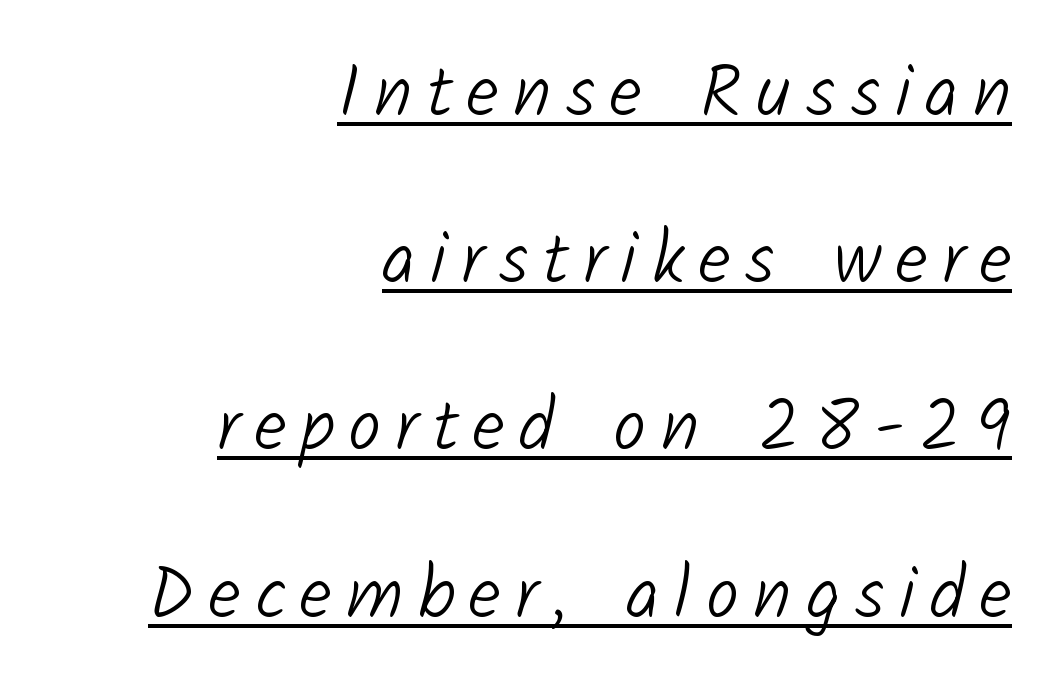
Q: Is the text bold? A: No.
Q: Is the typeface a serif or a sans-serif typeface? A: Sans-serif.
Q: Is the text underlined? A: Yes.
Q: How is the paragraph aligned? A: Right-aligned.
Q: Is the spacing between letters normal or unusually wide? A: Unusually wide.
Q: Is the spacing between lines tight, normal or loose? A: Loose.
Q: Width (condensed, normal, or wide)? A: Normal.
Q: Stroke contrast? A: Low.
Q: x-height? A: Medium.
Q: Monospaced? A: No.
